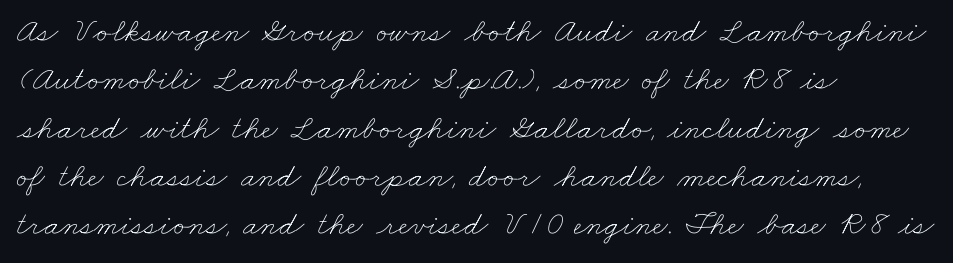
The image shows 34 px thin, wide type; set left-aligned, normal line spacing (1.42x), normal letter spacing, not underlined; low stroke contrast and a small x-height.
